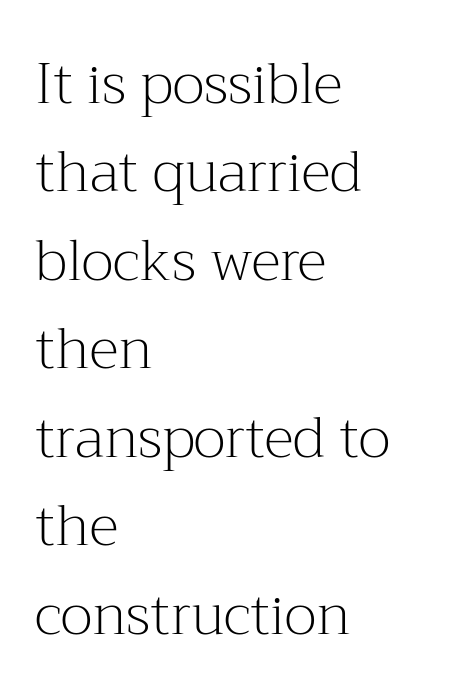
{"serif": "yes", "italic": "no", "bold": "no", "weight": "light", "width": "normal", "stroke_contrast": "medium", "x_height": "medium", "monospaced": "no", "underline": "no", "align": "left", "line_spacing": "normal", "line_spacing_ratio": 1.58, "letter_spacing": "normal", "letter_spacing_em": 0.0, "glyph_px": 56}
